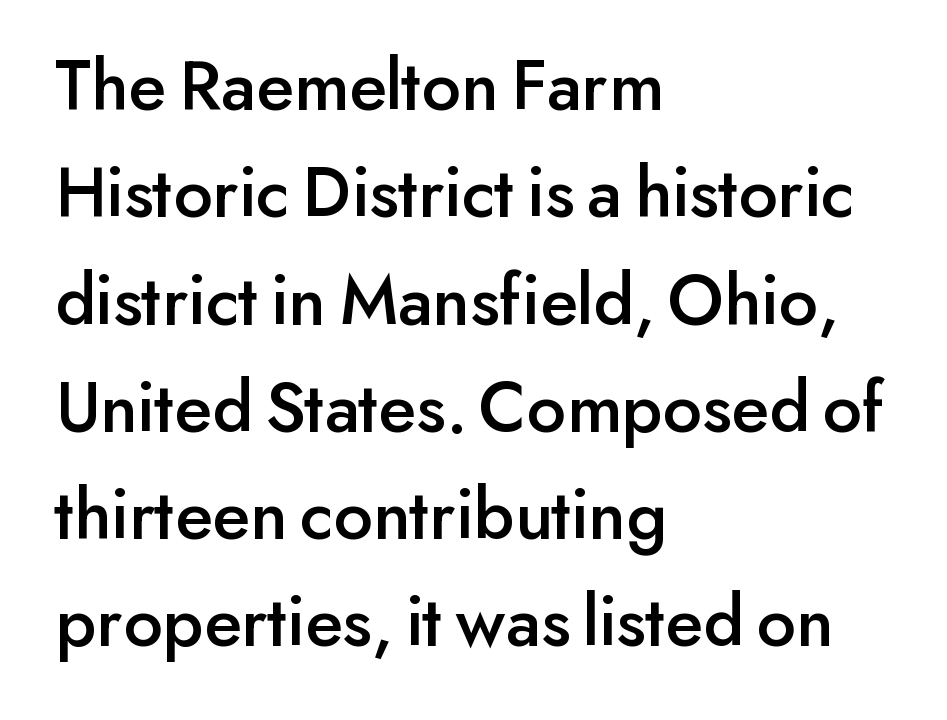
The face used here is proportionally spaced, like ordinary book or web type. Glyph-to-glyph distance matches everyday printed text. A classic flush-left, rag-right setting is used for this passage. This rendering features lettering with no underline.
